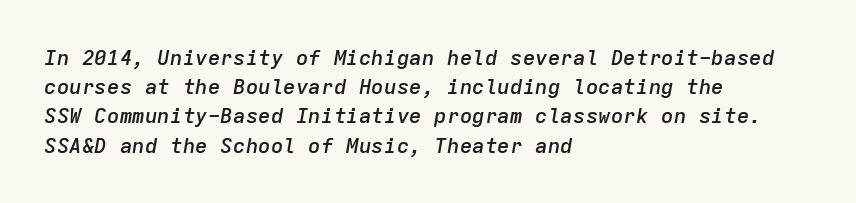
Q: Is the text bold? A: Semi-bold.
Q: Is the text italic (slanted)? A: Yes, it leans right by about 9 degrees.
Q: Is the text underlined? A: No.
Q: How is the paragraph aligned? A: Left-aligned.
Q: Is the spacing between letters normal or unusually wide? A: Normal.
Q: Is the spacing between lines tight, normal or loose? A: Normal.
